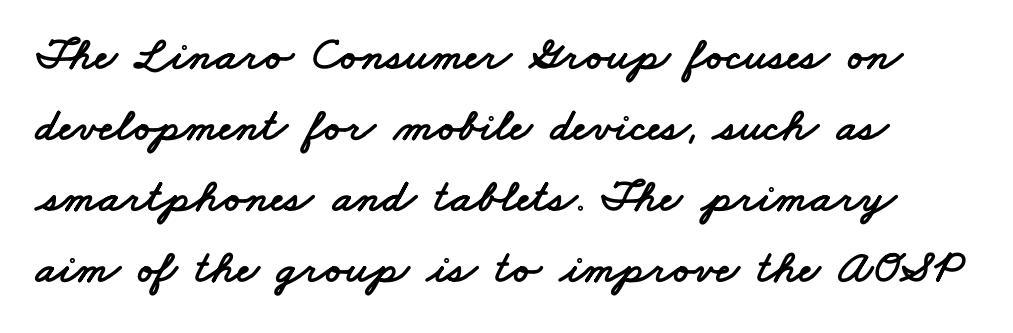
{"serif": "no", "width": "wide", "stroke_contrast": "low", "x_height": "small", "monospaced": "no", "underline": "no", "line_spacing": "normal", "line_spacing_ratio": 1.51, "letter_spacing": "normal", "letter_spacing_em": 0.0, "glyph_px": 47}
